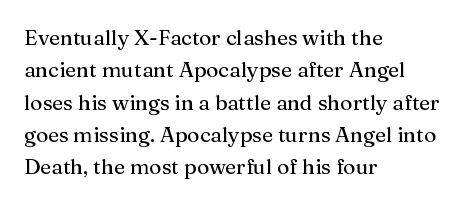
{"italic": "no", "underline": "no", "align": "left", "line_spacing": "normal", "line_spacing_ratio": 1.54, "letter_spacing": "normal", "letter_spacing_em": 0.0, "glyph_px": 21}
